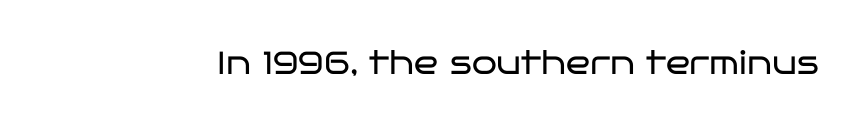
Q: Is the text bold? A: No.
Q: Is the text italic (slanted)? A: No, it is upright.
Q: Is the typeface a serif or a sans-serif typeface? A: Sans-serif.
Q: Is the text underlined? A: No.
Q: Is the spacing between letters normal or unusually wide? A: Normal.
Q: Width (condensed, normal, or wide)? A: Wide.
Q: Stroke contrast? A: Low.
Q: x-height? A: Large.
Q: Monospaced? A: No.
